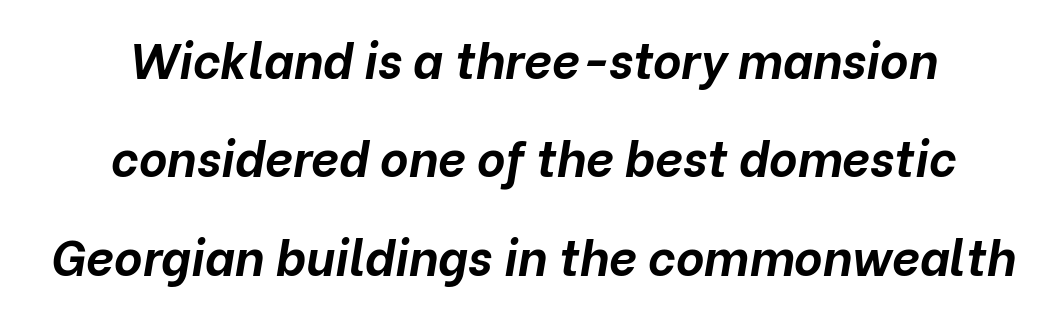
Note the varied advance widths — an 'i' is clearly narrower than an 'm'. The leading is generous, giving the passage an open texture. In terms of weight, the rendering is a true, heavy bold. There's an unmistakable incline to the writing here.
